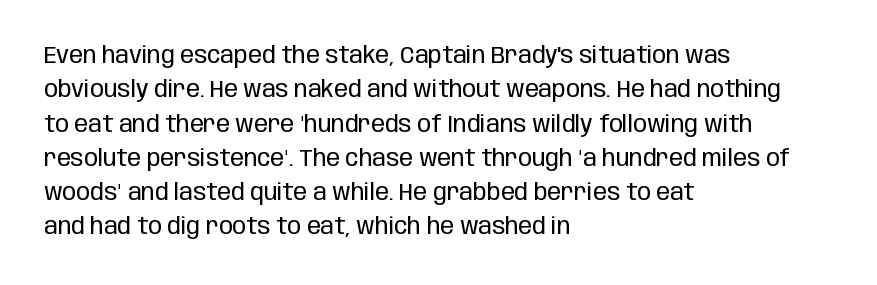
The image shows 23 px text type, upright; set left-aligned, normal line spacing (1.49x), normal letter spacing, not underlined.
